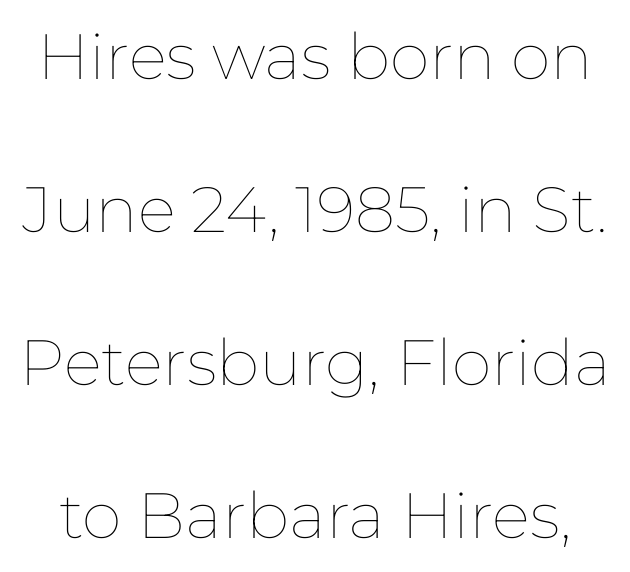
The image shows 64 px thin type, upright; set loose line spacing (2.39x), normal letter spacing, not underlined; low stroke contrast and a medium x-height.
